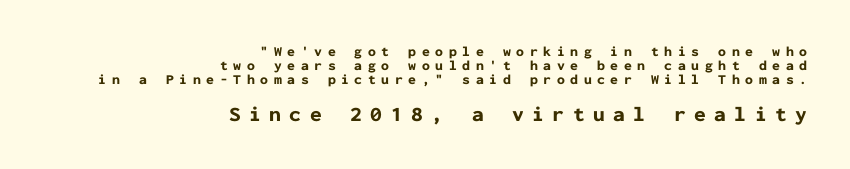
Q: Is the text bold? A: Yes.
Q: Is the text italic (slanted)? A: No, it is upright.
Q: Is the text underlined? A: No.
Q: How is the paragraph aligned? A: Right-aligned.
Q: Is the spacing between letters normal or unusually wide? A: Unusually wide.
Q: Is the spacing between lines tight, normal or loose? A: Tight.
Q: Which block of text is set in a larger size, the first (top) or the second (bottom)? A: The second (bottom) one.
